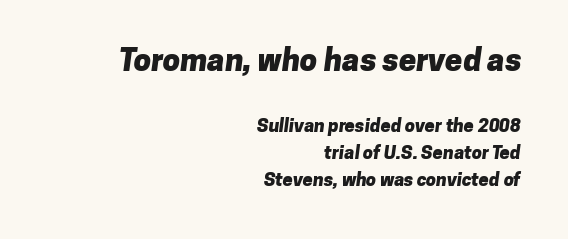
{"serif": "no", "bold": "yes", "weight": "heavy", "width": "normal", "stroke_contrast": "low", "x_height": "medium", "monospaced": "no", "underline": "no", "align": "right", "line_spacing": "normal", "line_spacing_ratio": 1.5, "letter_spacing": "normal", "letter_spacing_em": 0.0, "larger_block": "first", "size_ratio": 1.72, "glyph_px": 31}
